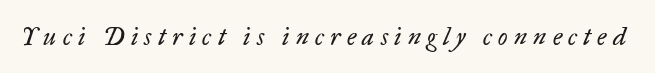
The image shows 25 px text type, italic (leaning right); set unusually wide letter spacing (+0.25 em), not underlined.
